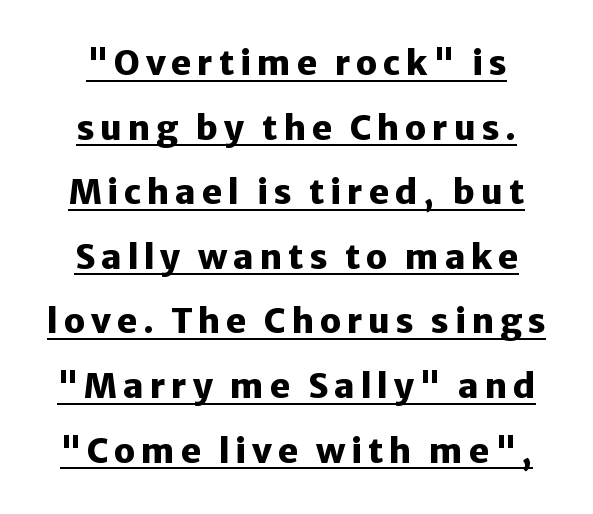
The image shows 34 px heavy sans-serif type, upright; set loose line spacing (1.9x), underlined; low stroke contrast and a medium x-height.
